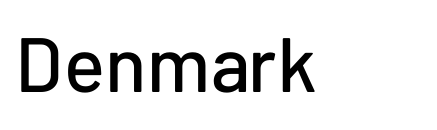
Spacing verdict: proportional, widths tailored to each character. Beneath every word, the page is bare. Regarding serifs, this sample does without them. Students, note that the glyphs here touch the page at normal intervals.
